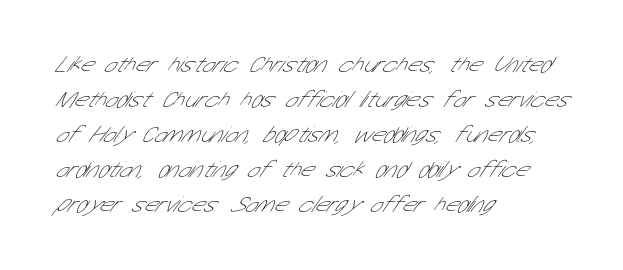
Summary of weight: not heavy and not bold. Leading: standard. The passage shown is not underscored anywhere. Each word holds together tightly as a unit, with standard inter-letter gaps. The lines are quadded left.
